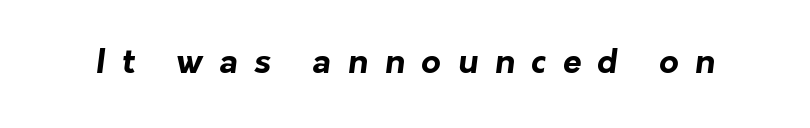
The image shows 34 px bold sans-serif type; set unusually wide letter spacing (+0.48 em), not underlined; low stroke contrast and a medium x-height.
